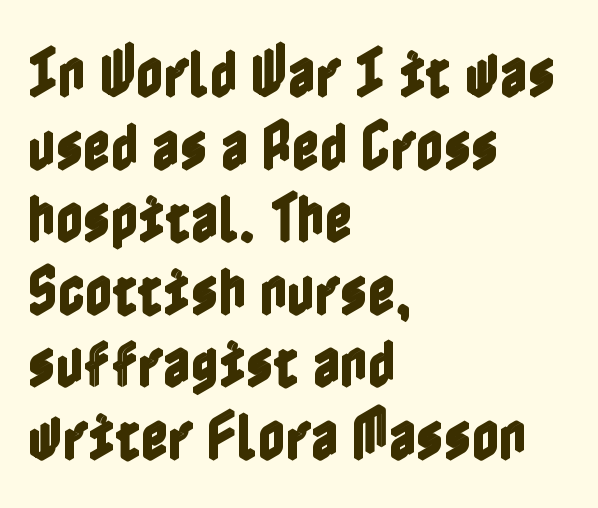
Q: Is the text italic (slanted)? A: No, it is upright.
Q: Is the text underlined? A: No.
Q: How is the paragraph aligned? A: Left-aligned.
Q: Is the spacing between letters normal or unusually wide? A: Normal.
Q: Is the spacing between lines tight, normal or loose? A: Normal.
Q: Width (condensed, normal, or wide)? A: Condensed.
Q: x-height? A: Medium.
